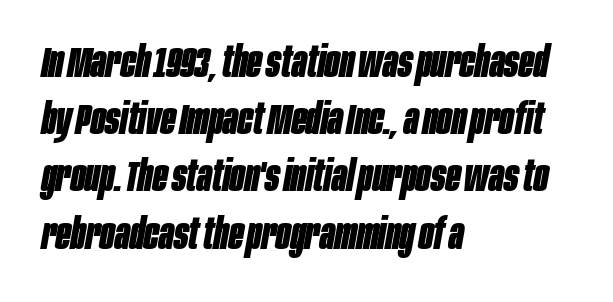
The image shows 43 px bold, condensed type, italic (leaning right); set left-aligned, normal line spacing (1.33x), normal letter spacing, not underlined; low stroke contrast and a large x-height.
